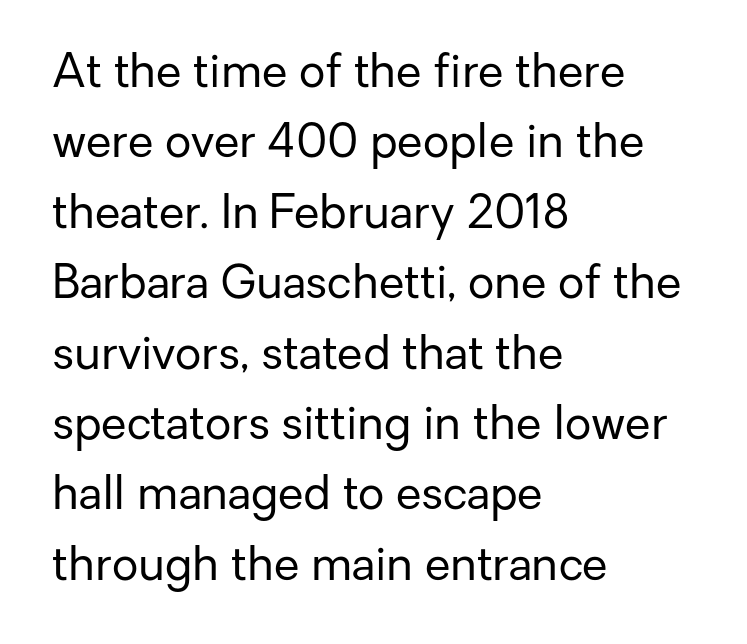
Q: Is the text bold? A: No.
Q: Is the text italic (slanted)? A: No, it is upright.
Q: Is the typeface a serif or a sans-serif typeface? A: Sans-serif.
Q: Is the text underlined? A: No.
Q: How is the paragraph aligned? A: Left-aligned.
Q: Is the spacing between letters normal or unusually wide? A: Normal.
Q: Is the spacing between lines tight, normal or loose? A: Normal.
Q: Width (condensed, normal, or wide)? A: Normal.
Q: Stroke contrast? A: Low.
Q: x-height? A: Medium.
Q: Monospaced? A: No.
